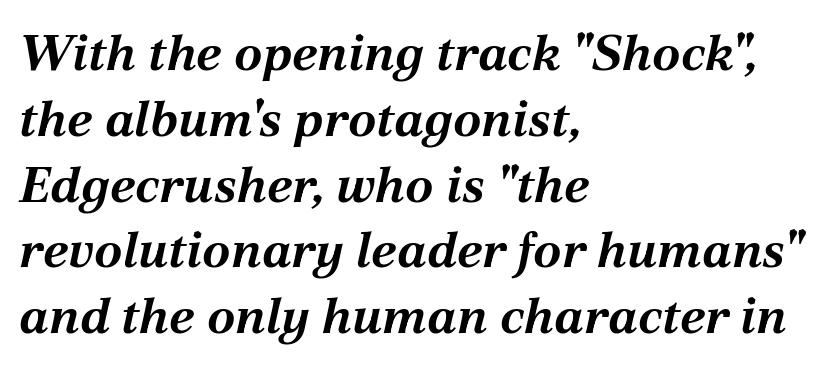
Q: Is the text bold? A: Yes.
Q: Is the text italic (slanted)? A: Yes, it leans right by about 12 degrees.
Q: Is the text underlined? A: No.
Q: How is the paragraph aligned? A: Left-aligned.
Q: Is the spacing between letters normal or unusually wide? A: Normal.
Q: Is the spacing between lines tight, normal or loose? A: Normal.
Q: Width (condensed, normal, or wide)? A: Normal.
Q: Stroke contrast? A: Medium.
Q: x-height? A: Medium.
Q: Monospaced? A: No.
